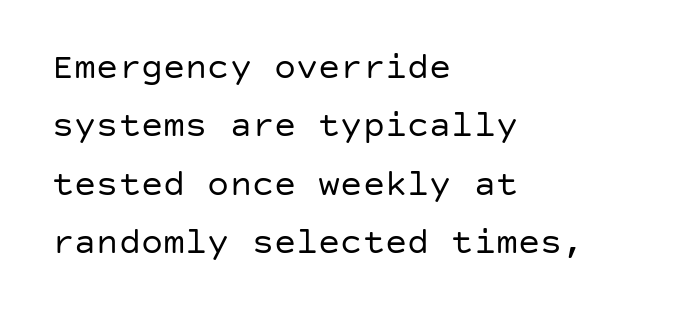
{"serif": "no", "italic": "no", "bold": "no", "weight": "regular", "width": "normal", "stroke_contrast": "low", "x_height": "large", "underline": "no", "align": "left", "line_spacing": "normal", "line_spacing_ratio": 1.58, "letter_spacing": "normal", "letter_spacing_em": 0.0, "glyph_px": 37}
